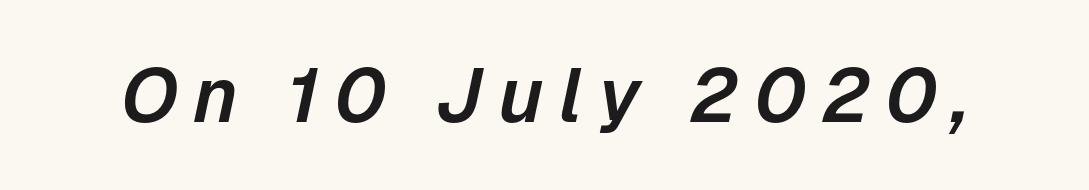
The image shows 76 px text type, italic (leaning right); set unusually wide letter spacing (+0.21 em), not underlined; low stroke contrast and a medium x-height.
